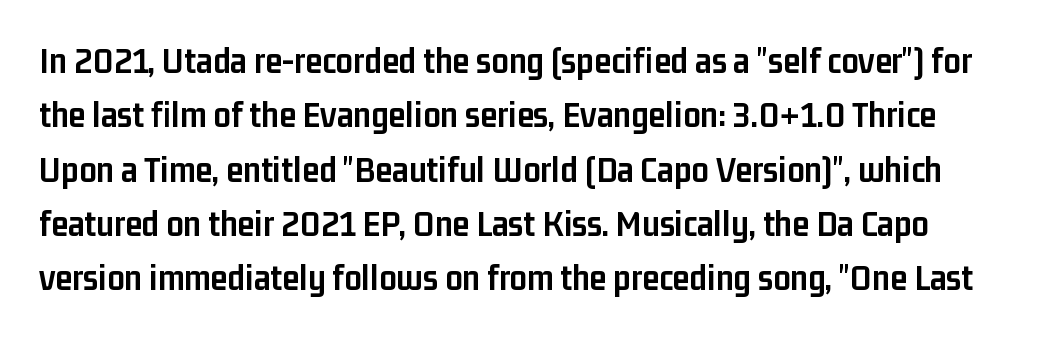
Regarding leading, the lines here are spaced in the standard way. The letters stand straight up with perfectly vertical stems. The passage shown has conventional tracking throughout. This is sans-serif lettering, the kind often seen on screens and signage. The font is running at its bold setting.
